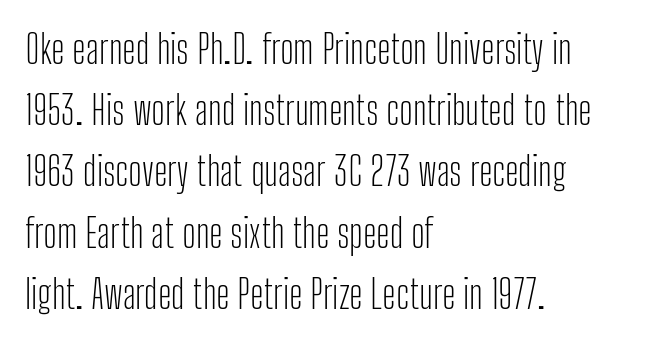
Q: Is the text bold? A: No.
Q: Is the text italic (slanted)? A: No, it is upright.
Q: Is the typeface a serif or a sans-serif typeface? A: Sans-serif.
Q: Is the text underlined? A: No.
Q: How is the paragraph aligned? A: Left-aligned.
Q: Is the spacing between letters normal or unusually wide? A: Normal.
Q: Is the spacing between lines tight, normal or loose? A: Normal.
Q: Width (condensed, normal, or wide)? A: Condensed.
Q: Stroke contrast? A: Low.
Q: x-height? A: Medium.
Q: Monospaced? A: No.
